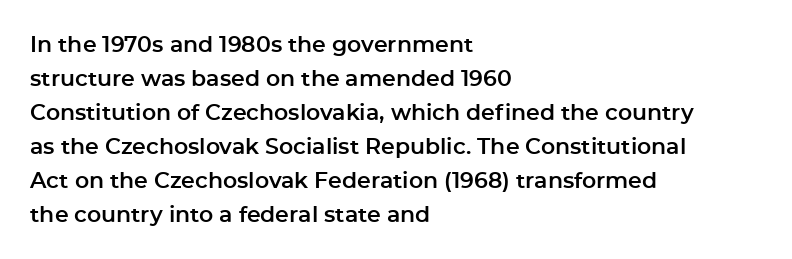
{"italic": "no", "underline": "no", "align": "left", "line_spacing": "normal", "line_spacing_ratio": 1.55, "letter_spacing": "normal", "letter_spacing_em": 0.0, "glyph_px": 22}
